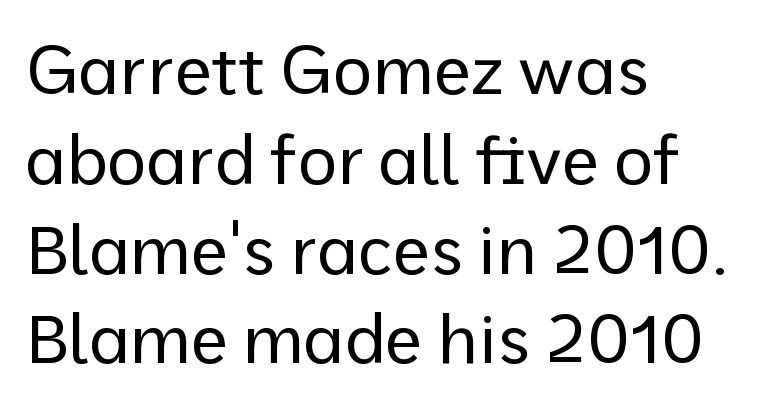
Is this a fixed-width face? No — the glyphs have proportional, varying widths. I'd call this a sans setting — the letters go barefoot. Standard letterfit; no display-style spreading of the glyphs. Unbolded letterforms with no extra heft.
